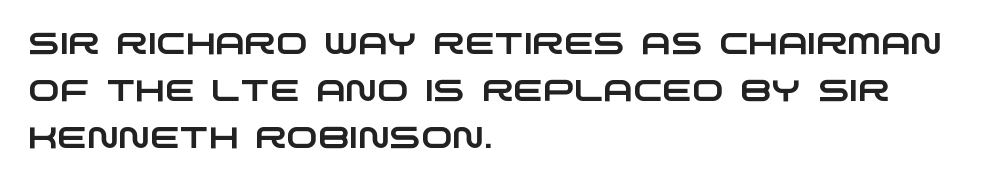
Short and long lines alike share a common starting point at left. Leading matches the norm, producing a regular column. Underline: absent. Here the designer chose a conventional face with non-uniform glyph widths. Between one letter and the next there's only the usual sliver of space. This sample uses a sans-serif face.
